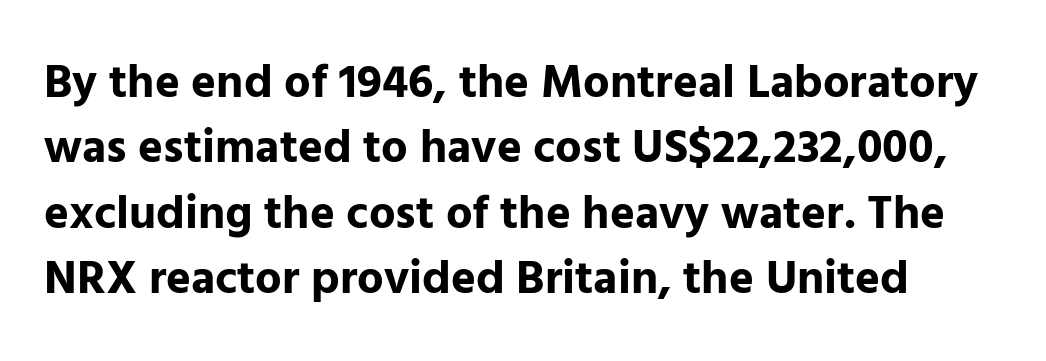
The image shows 47 px bold sans-serif type, upright; set normal line spacing (1.39x), normal letter spacing, not underlined; low stroke contrast and a medium x-height.
